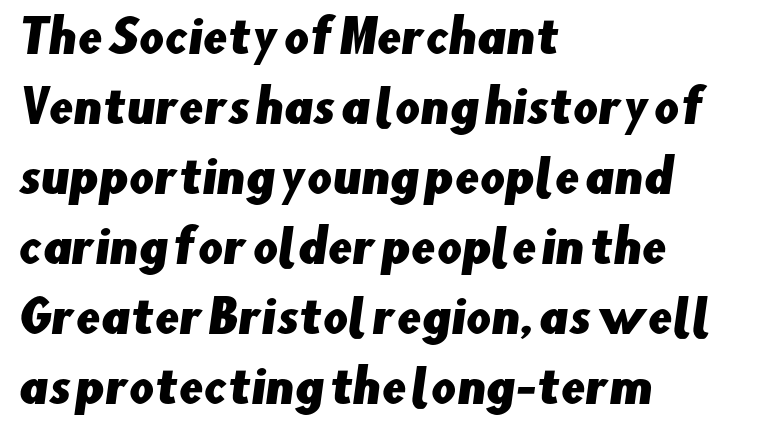
Q: Is the typeface a serif or a sans-serif typeface? A: Sans-serif.
Q: Is the text underlined? A: No.
Q: How is the paragraph aligned? A: Left-aligned.
Q: Is the spacing between letters normal or unusually wide? A: Normal.
Q: Is the spacing between lines tight, normal or loose? A: Normal.
Q: Width (condensed, normal, or wide)? A: Normal.
Q: Stroke contrast? A: Low.
Q: x-height? A: Small.
Q: Monospaced? A: No.
